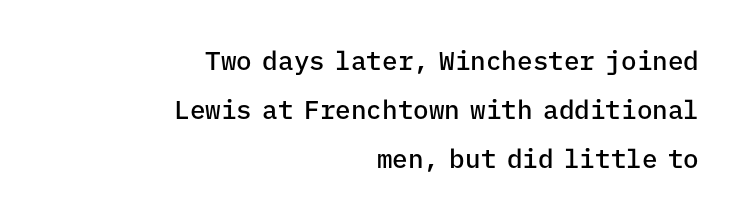
If you drew a ruler down the right edge, every line would touch it. These lines carry some extra weight — a demibold, not a full bold. The passage shown is not underscored anywhere. Upright lettering throughout.
